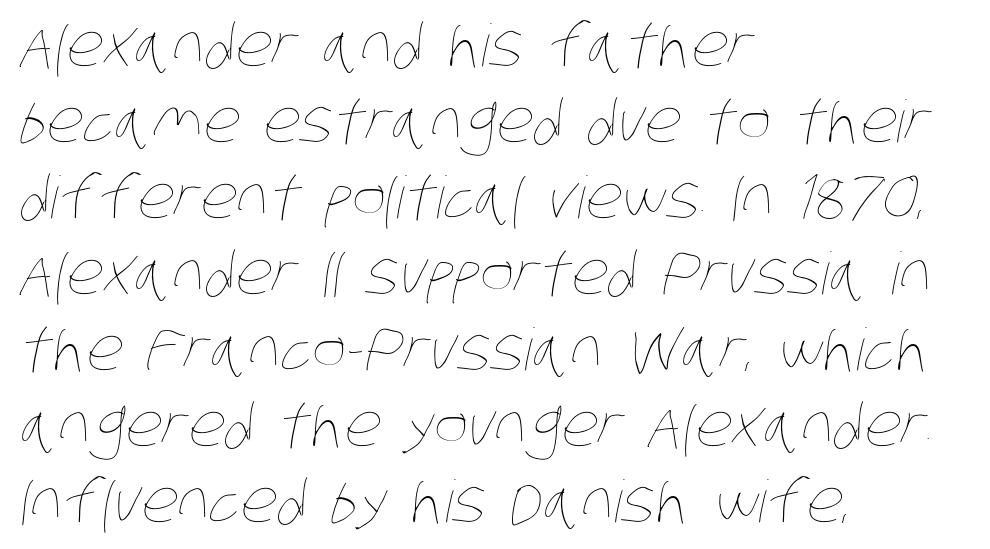
Character widths vary here, with narrow letters taking less room than wide ones. The passage shown is not underscored anywhere. Short note: letters normally spaced. The rows are spaced the way most documents space them. Leftover space on each line is placed entirely after the last word. The cut favours lightness, reaching ordinary text weight at its darkest.
